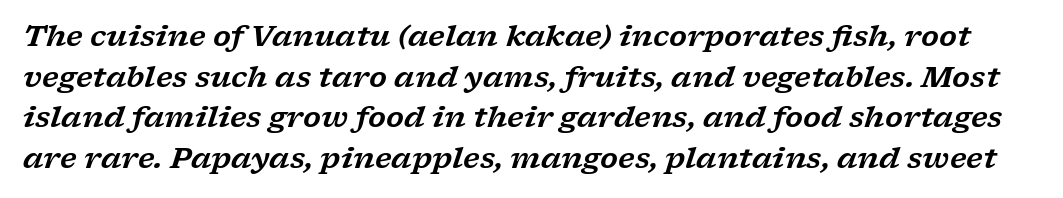
The line texture is even and compact thanks to regular tracking. Looking at the ascenders, they clearly lean. A normal amount of white space separates one row of letters from the next. Decoration check: the copy has no underline.
